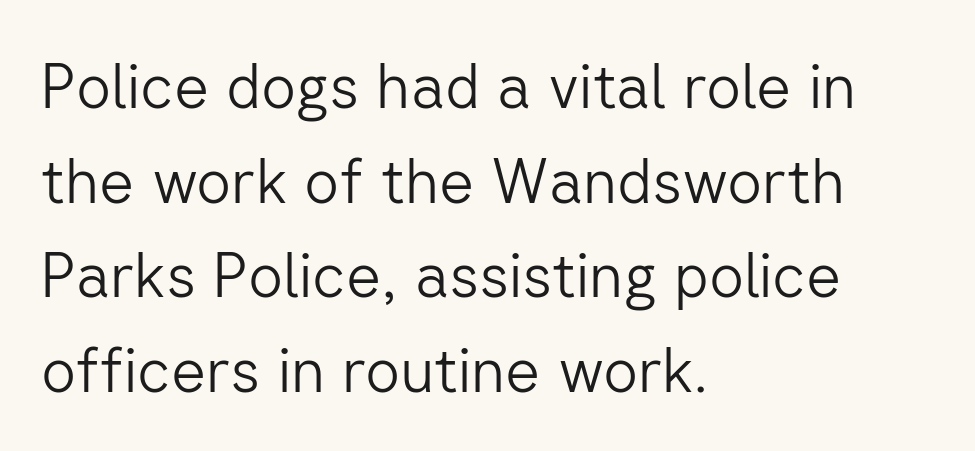
Beneath every word, the page is bare. The letters stand upright; this is a roman face. A typesetter would label this face a sans. Looks like regular typesetting: each glyph gets only the width it needs. If you measured baseline to baseline, you'd find a middling distance.
